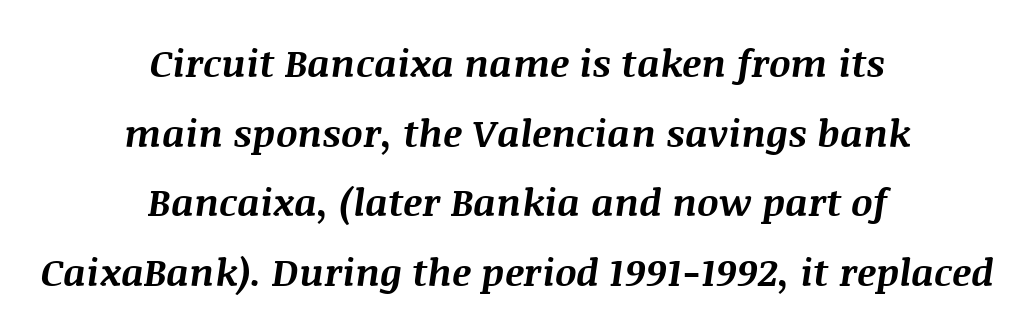
The image shows 38 px bold type, italic (leaning right); set centered, line spacing 1.83x, normal letter spacing, not underlined; medium stroke contrast and a large x-height.
